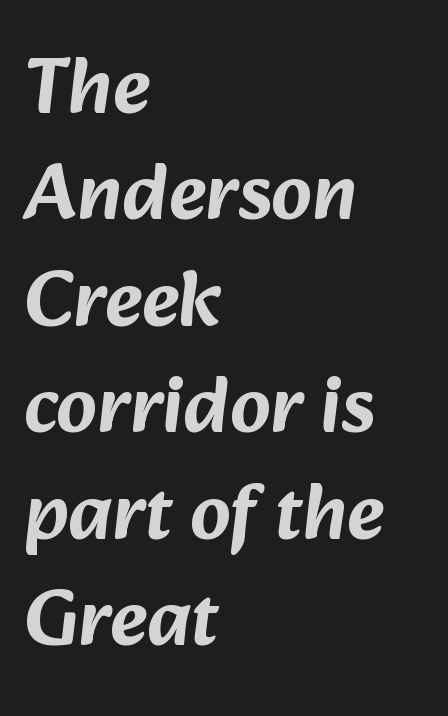
{"serif": "no", "width": "normal", "stroke_contrast": "low", "x_height": "medium", "monospaced": "no", "underline": "no", "align": "left", "line_spacing": "normal", "line_spacing_ratio": 1.33, "letter_spacing": "normal", "letter_spacing_em": 0.0, "glyph_px": 80}
